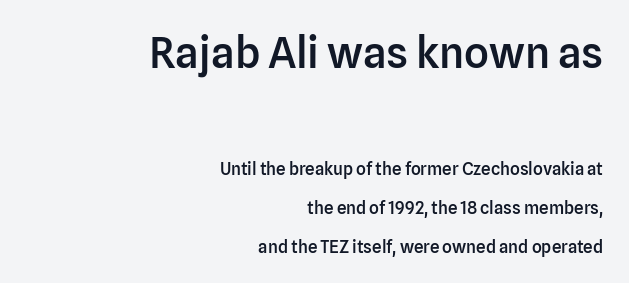
Widely set lines give the paragraph a tall, airy silhouette. If you drew a line through each stem, it would be perfectly vertical. Words appear dense and cohesive because spacing is normal. A typesetter would label this face a sans. Strokes here are thickened, but only to semibold level. Proportional: the letters do not fall into vertical columns.
